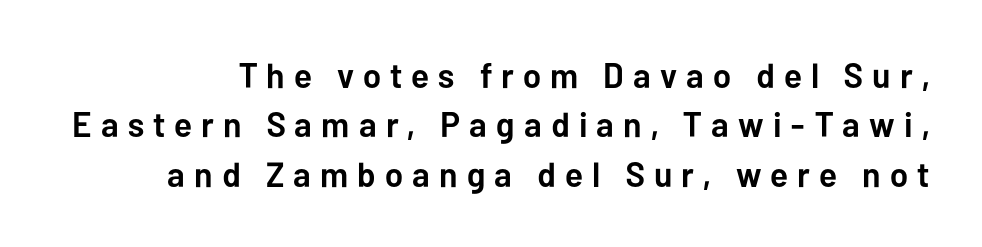
Q: Is the text bold? A: Yes.
Q: Is the text italic (slanted)? A: No, it is upright.
Q: Is the typeface a serif or a sans-serif typeface? A: Sans-serif.
Q: Is the text underlined? A: No.
Q: Is the spacing between letters normal or unusually wide? A: Unusually wide.
Q: Is the spacing between lines tight, normal or loose? A: Normal.
Q: Width (condensed, normal, or wide)? A: Normal.
Q: Stroke contrast? A: Low.
Q: x-height? A: Medium.
Q: Monospaced? A: No.
